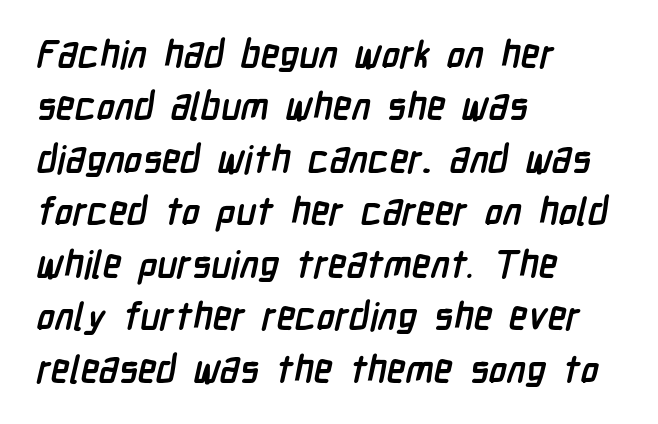
The image shows 38 px semibold, condensed sans-serif type; set left-aligned, normal line spacing (1.38x), normal letter spacing, not underlined; low stroke contrast and a medium x-height.
